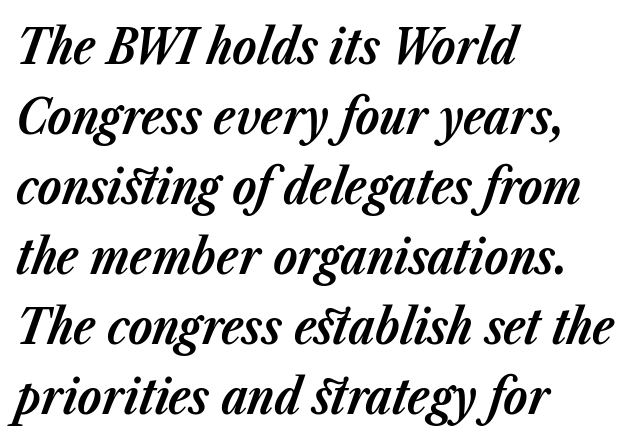
The image shows 49 px bold type, italic (leaning right); set left-aligned, normal line spacing (1.43x), normal letter spacing, not underlined; low stroke contrast and a medium x-height.
